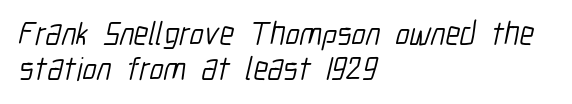
Note the varied advance widths — an 'i' is clearly narrower than an 'm'. Between one letter and the next there's only the usual sliver of space. Does the type have serifs? No, each stem ends abruptly. This reads as an unemphasized weight, regular at the heaviest.
